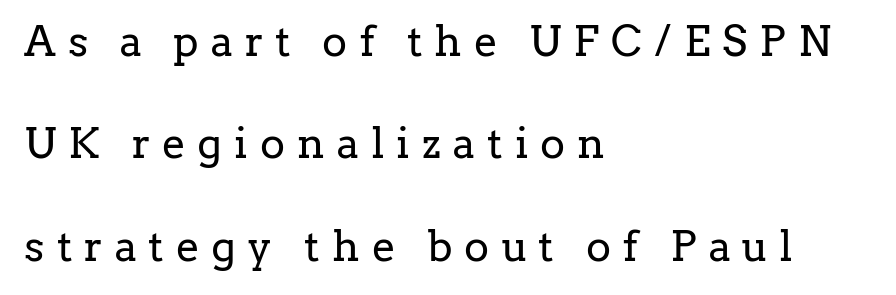
Q: Is the text bold? A: No.
Q: Is the text italic (slanted)? A: No, it is upright.
Q: Is the typeface a serif or a sans-serif typeface? A: Serif.
Q: Is the text underlined? A: No.
Q: How is the paragraph aligned? A: Left-aligned.
Q: Is the spacing between letters normal or unusually wide? A: Unusually wide.
Q: Is the spacing between lines tight, normal or loose? A: Loose.
Q: Width (condensed, normal, or wide)? A: Normal.
Q: Stroke contrast? A: Low.
Q: x-height? A: Medium.
Q: Monospaced? A: No.
